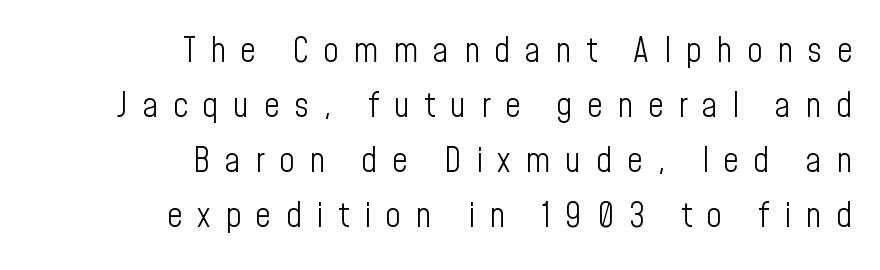
The image shows 34 px light, condensed sans-serif type, upright; set right-aligned, normal line spacing (1.62x), unusually wide letter spacing (+0.43 em), not underlined; low stroke contrast and a medium x-height.
